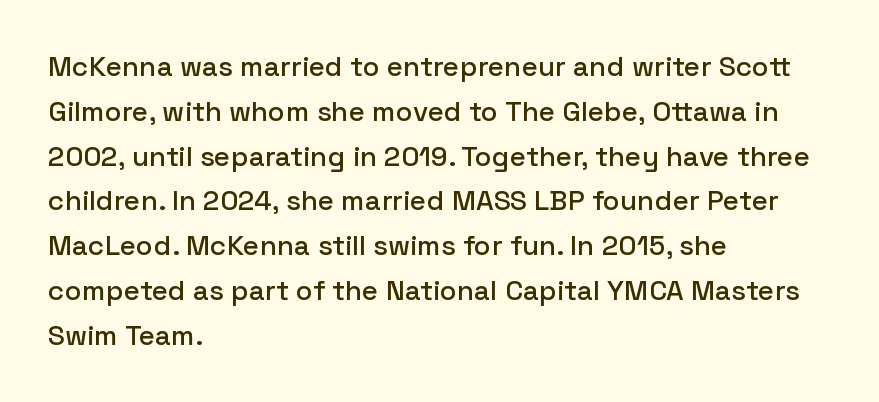
Letterform terminals end flat and unadorned throughout the passage. Here the glyphs are tracked normally, forming tight word shapes. Each row of text sits above clean, open space. Tall strokes in this sample are plumb rather than angled.
